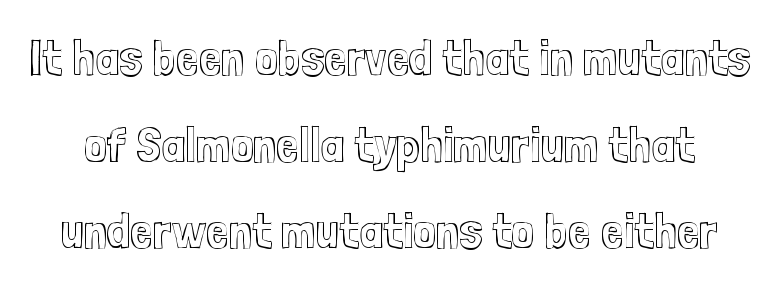
Q: Is the text italic (slanted)? A: No, it is upright.
Q: Is the text underlined? A: No.
Q: Is the spacing between letters normal or unusually wide? A: Normal.
Q: Is the spacing between lines tight, normal or loose? A: Normal.
Q: Width (condensed, normal, or wide)? A: Condensed.
Q: x-height? A: Medium.
Q: Monospaced? A: No.
